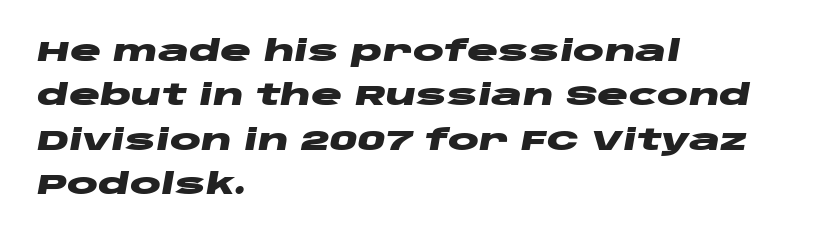
The rendering applies a slant to the glyphs. Casual observation: everything's shoved over to the left. Regarding leading, the lines here are spaced in the standard way. Looks like regular typesetting: each glyph gets only the width it needs.
